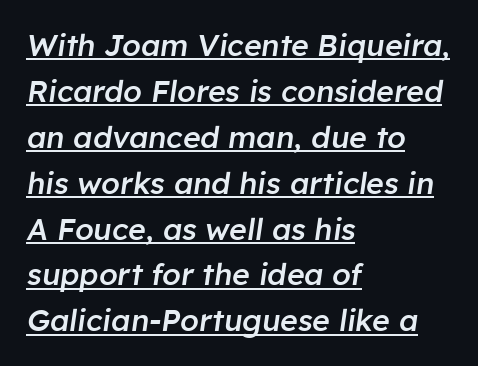
{"italic": "yes", "lean": "right", "slant_degrees": 8, "bold": "semi", "weight": "semibold", "width": "normal", "stroke_contrast": "low", "x_height": "medium", "monospaced": "no", "underline": "yes", "align": "left", "line_spacing": "normal", "line_spacing_ratio": 1.53, "letter_spacing": "normal", "letter_spacing_em": 0.0, "glyph_px": 30}
